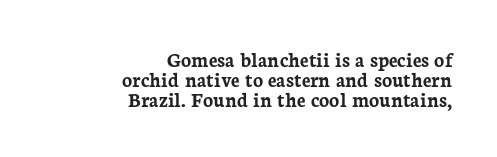
Italic: no, the glyphs are upright roman. The tracking reads as untouched default to a designer's eye. The foot of each line stays bare and open. Strong, thick strokes mark this as bold type.
